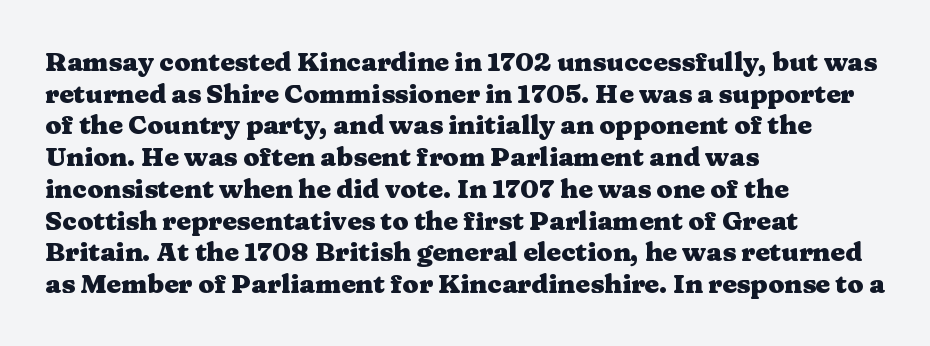
{"italic": "no", "bold": "yes", "underline": "no", "align": "left", "line_spacing_ratio": 1.22, "letter_spacing": "normal", "letter_spacing_em": 0.0, "glyph_px": 26}
